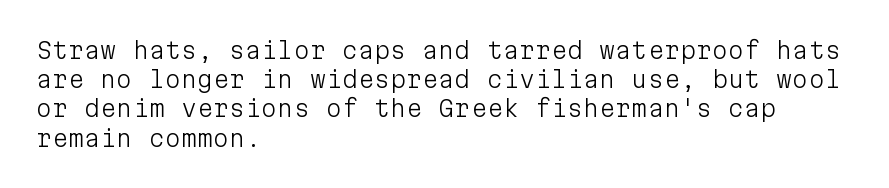
The image shows 23 px text type, upright; set left-aligned, normal line spacing (1.27x), normal letter spacing, not underlined.
